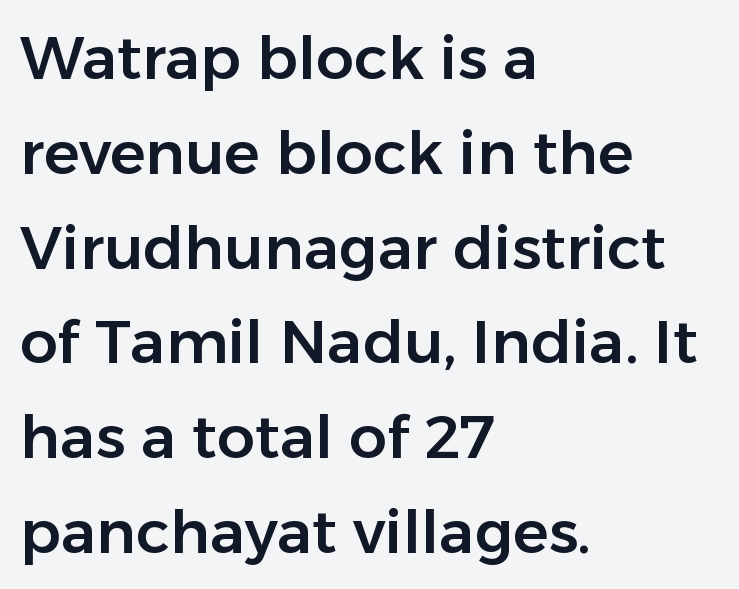
A normal amount of white space separates one row of letters from the next. Plain, unruled lines of type. The letters carry no serifs — their stems end cleanly without finishing strokes. The letters stand upright; this is a roman face.
